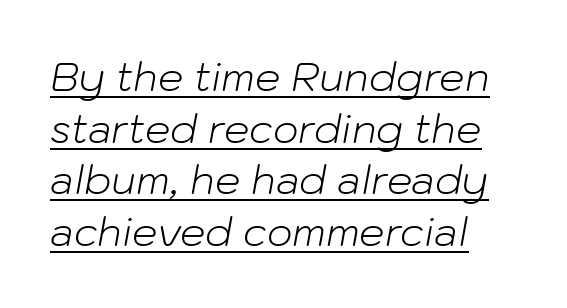
{"italic": "yes", "lean": "right", "slant_degrees": 10, "bold": "no", "weight": "light", "width": "normal", "stroke_contrast": "low", "x_height": "medium", "monospaced": "no", "underline": "yes", "align": "left", "line_spacing": "normal", "line_spacing_ratio": 1.29, "letter_spacing": "normal", "letter_spacing_em": 0.0, "glyph_px": 40}
